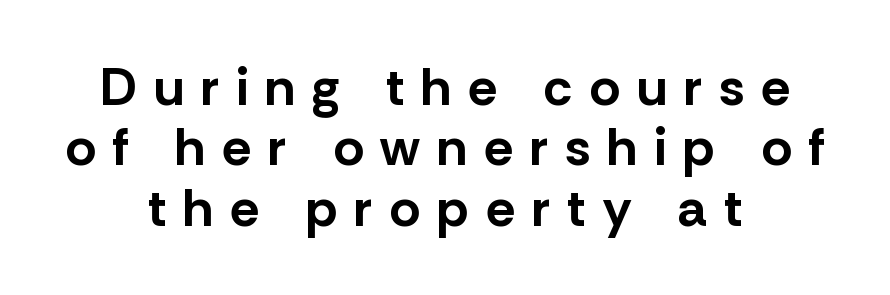
The image shows 53 px bold sans-serif type, upright; set centered, tight line spacing (1.14x), unusually wide letter spacing (+0.32 em), not underlined; low stroke contrast and a medium x-height.
